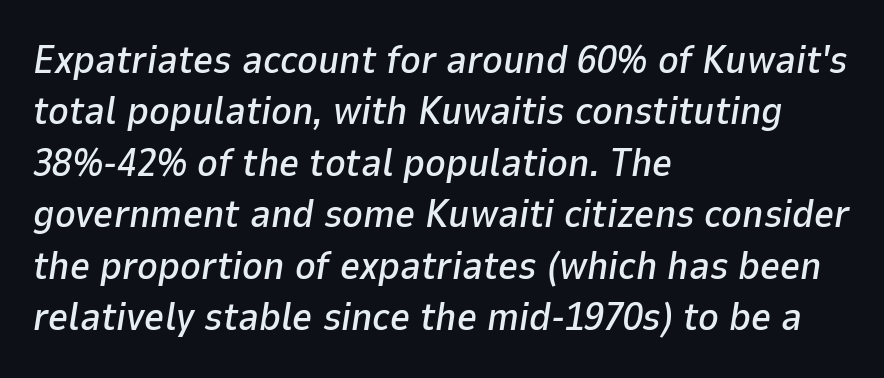
The image shows 39 px text type, italic (leaning right); set left-aligned, normal line spacing (1.32x), normal letter spacing, not underlined; low stroke contrast and a medium x-height.
